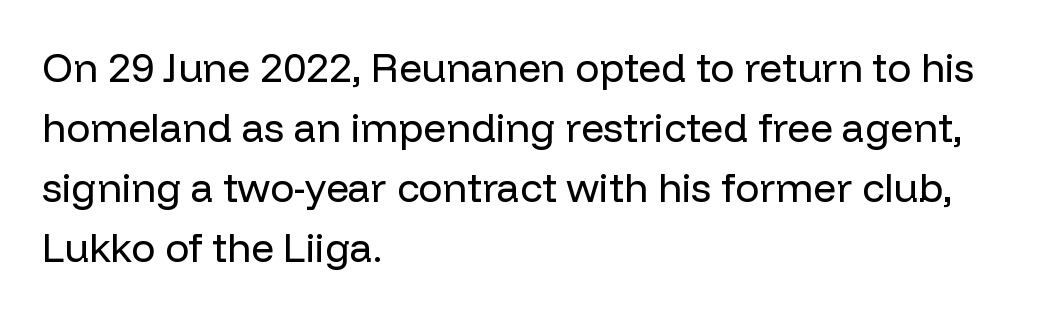
The image shows 40 px regular-weight sans-serif type, upright; set left-aligned, normal line spacing (1.5x), normal letter spacing, not underlined; low stroke contrast and a medium x-height.
